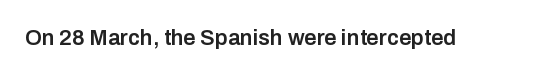
The image shows 22 px text type, upright; set normal letter spacing, not underlined.
